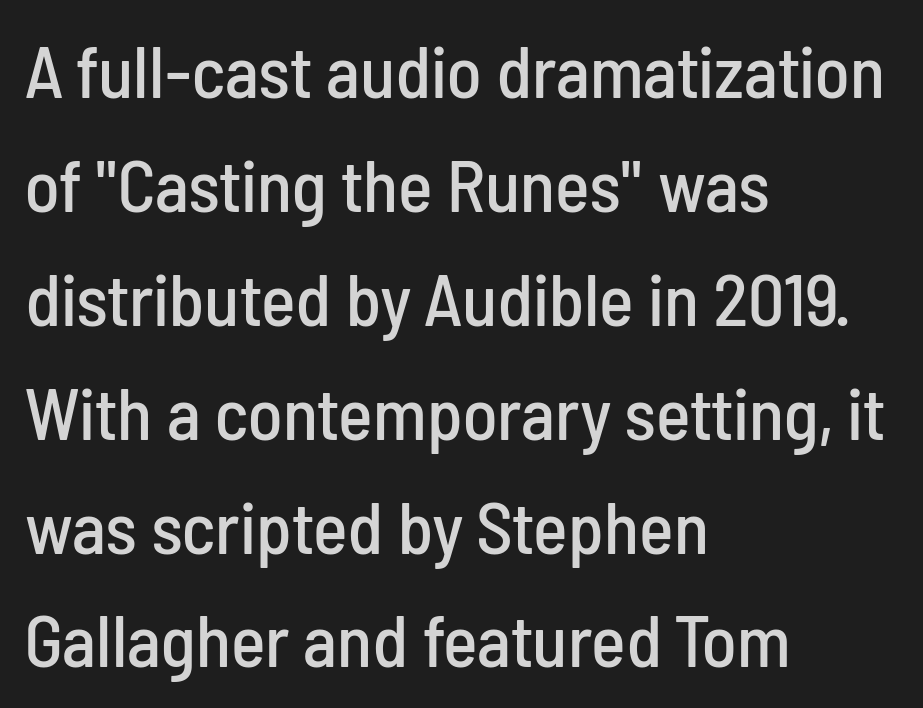
Q: Is the text italic (slanted)? A: No, it is upright.
Q: Is the typeface a serif or a sans-serif typeface? A: Sans-serif.
Q: Is the text underlined? A: No.
Q: How is the paragraph aligned? A: Left-aligned.
Q: Is the spacing between letters normal or unusually wide? A: Normal.
Q: Is the spacing between lines tight, normal or loose? A: Normal.
Q: Width (condensed, normal, or wide)? A: Condensed.
Q: Stroke contrast? A: Low.
Q: x-height? A: Medium.
Q: Monospaced? A: No.
